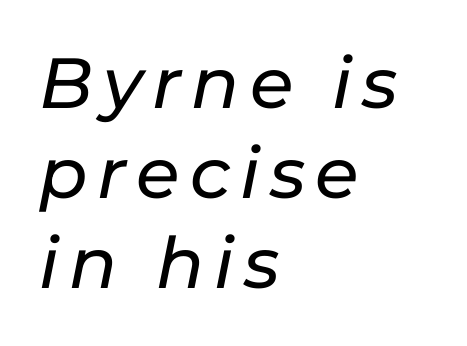
{"italic": "yes", "lean": "right", "slant_degrees": 11, "width": "normal", "stroke_contrast": "low", "x_height": "medium", "monospaced": "no", "underline": "no", "align": "left", "line_spacing": "normal", "line_spacing_ratio": 1.27, "glyph_px": 71}
